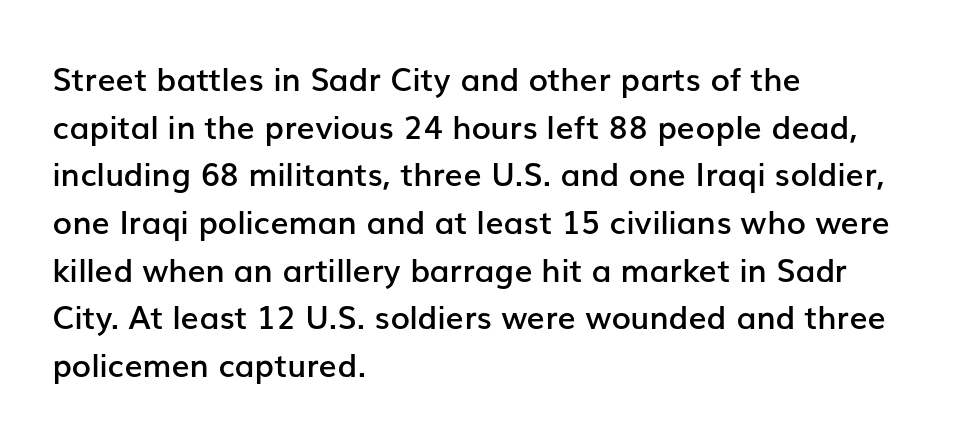
Q: Is the text bold? A: Semi-bold.
Q: Is the text italic (slanted)? A: No, it is upright.
Q: Is the typeface a serif or a sans-serif typeface? A: Sans-serif.
Q: Is the text underlined? A: No.
Q: How is the paragraph aligned? A: Left-aligned.
Q: Is the spacing between letters normal or unusually wide? A: Normal.
Q: Is the spacing between lines tight, normal or loose? A: Normal.
Q: Width (condensed, normal, or wide)? A: Normal.
Q: Stroke contrast? A: Low.
Q: x-height? A: Medium.
Q: Monospaced? A: No.
